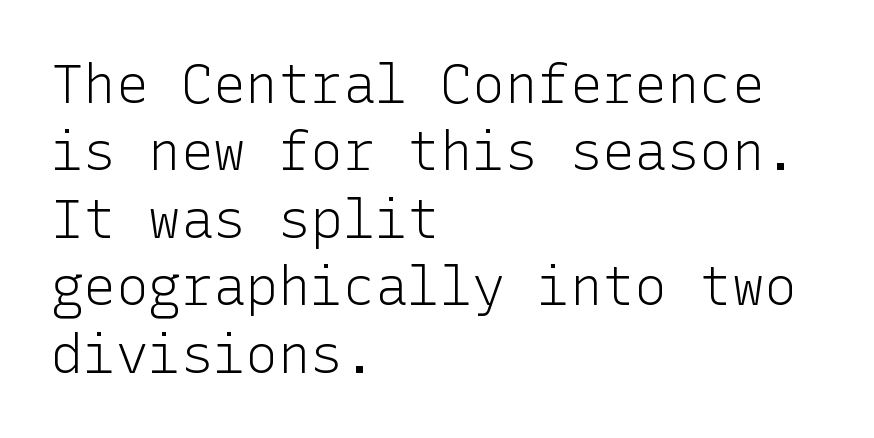
Q: Is the text bold? A: No.
Q: Is the text italic (slanted)? A: No, it is upright.
Q: Is the typeface a serif or a sans-serif typeface? A: Sans-serif.
Q: Is the text underlined? A: No.
Q: How is the paragraph aligned? A: Left-aligned.
Q: Is the spacing between letters normal or unusually wide? A: Normal.
Q: Is the spacing between lines tight, normal or loose? A: Normal.
Q: Width (condensed, normal, or wide)? A: Normal.
Q: Stroke contrast? A: Low.
Q: x-height? A: Medium.
